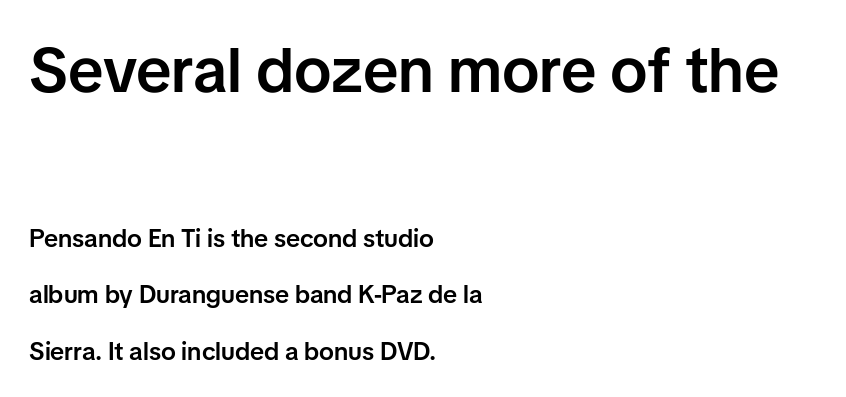
Unlike italic type, these characters show no tilt at all. The passage shown is semibold, sitting just below true bold. These two chunks differ in scale, with the top chunk taking the larger measure. In CSS terms this would be text-align: left.
